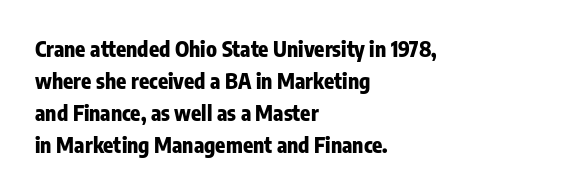
Tracking value appears to be zero — textbook default spacing. Is the type bold? Yes — the strokes are clearly thick and heavy. The block of text has a typical density, with ordinary space between rows. The rag falls on the right side of this text block. Words float on clear page, feet unadorned.
